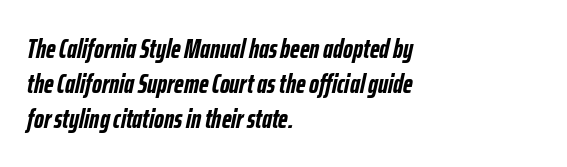
{"italic": "yes", "lean": "right", "slant_degrees": 12, "bold": "yes", "underline": "no", "align": "left", "line_spacing": "normal", "line_spacing_ratio": 1.29, "letter_spacing": "normal", "letter_spacing_em": 0.0, "glyph_px": 27}
